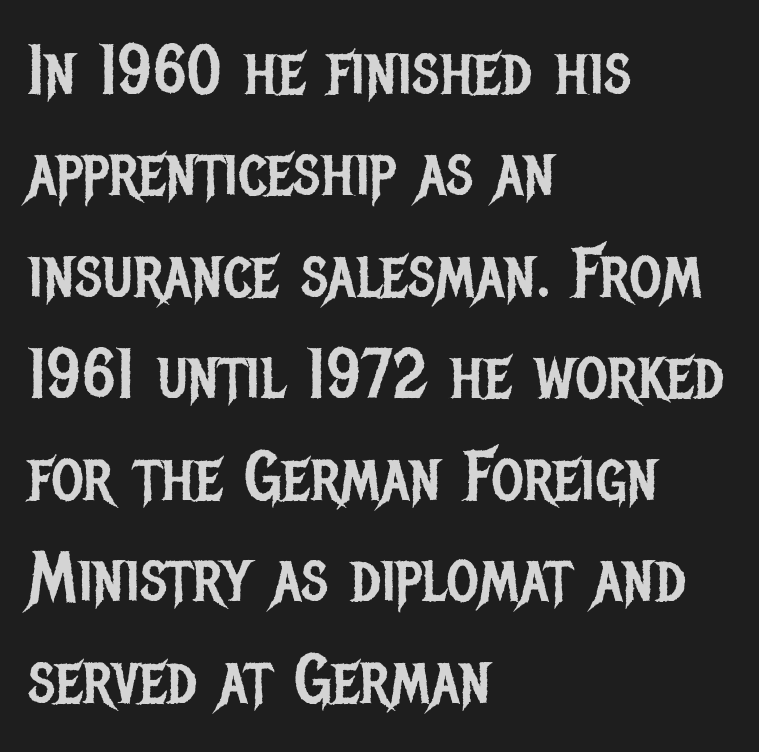
The image shows 70 px regular-weight, condensed sans-serif type, upright; set left-aligned, normal line spacing (1.45x), normal letter spacing, not underlined; low stroke contrast and a large x-height.
